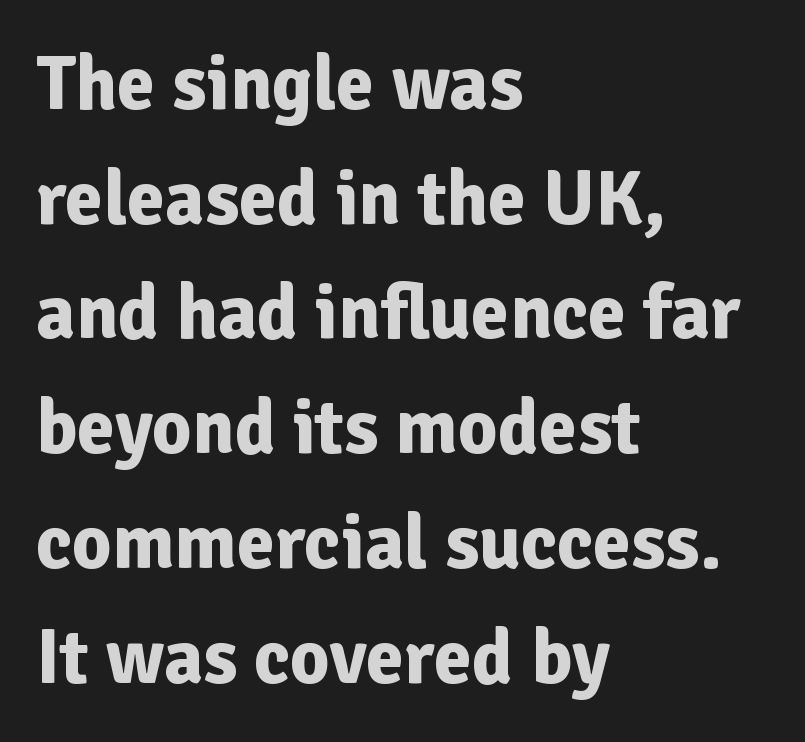
Q: Is the text bold? A: Yes.
Q: Is the text italic (slanted)? A: No, it is upright.
Q: Is the typeface a serif or a sans-serif typeface? A: Sans-serif.
Q: Is the text underlined? A: No.
Q: How is the paragraph aligned? A: Left-aligned.
Q: Is the spacing between letters normal or unusually wide? A: Normal.
Q: Is the spacing between lines tight, normal or loose? A: Normal.
Q: Width (condensed, normal, or wide)? A: Normal.
Q: Stroke contrast? A: Low.
Q: x-height? A: Medium.
Q: Monospaced? A: No.
